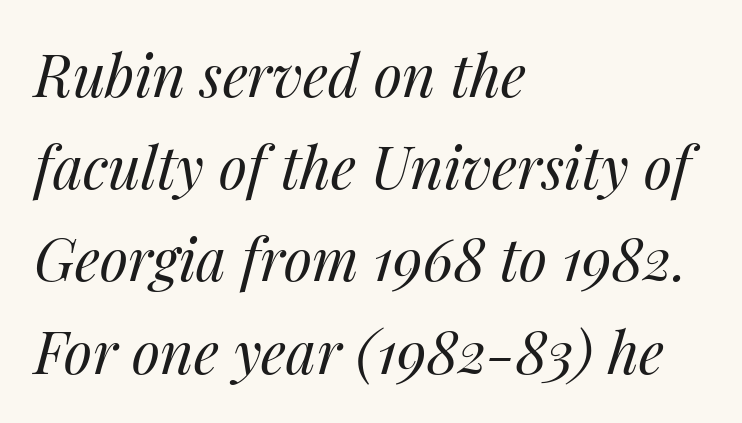
Q: Is the text bold? A: No.
Q: Is the text italic (slanted)? A: Yes, it leans right by about 14 degrees.
Q: Is the text underlined? A: No.
Q: How is the paragraph aligned? A: Left-aligned.
Q: Is the spacing between letters normal or unusually wide? A: Normal.
Q: Is the spacing between lines tight, normal or loose? A: Normal.
Q: Width (condensed, normal, or wide)? A: Normal.
Q: Stroke contrast? A: Medium.
Q: x-height? A: Medium.
Q: Monospaced? A: No.
